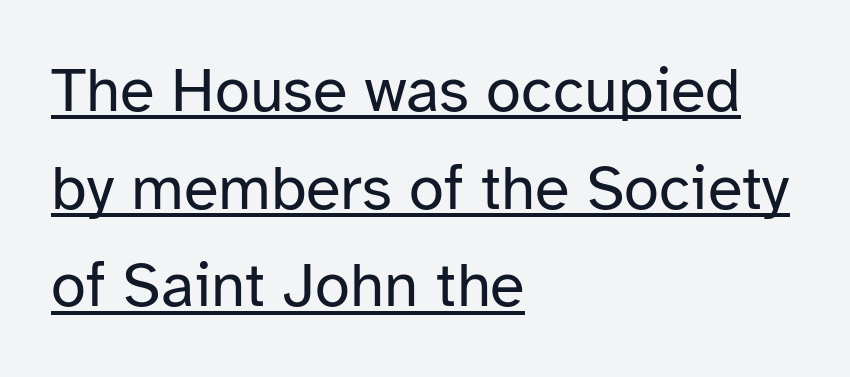
This sample has the flowing, uneven cadence of proportional lettering. Ascenders rise straight up at ninety degrees. Alignment: flush left. Emphasis is given by a line drawn under the lettering. Each letter's strokes conclude bluntly, with no projecting serifs. Nothing unusual about the tracking: characters are spaced as the font intends.
